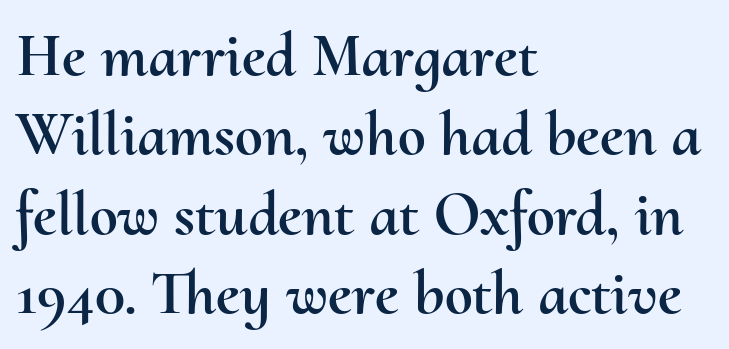
Q: Is the text italic (slanted)? A: No, it is upright.
Q: Is the text underlined? A: No.
Q: How is the paragraph aligned? A: Left-aligned.
Q: Is the spacing between letters normal or unusually wide? A: Normal.
Q: Is the spacing between lines tight, normal or loose? A: Normal.
Q: Width (condensed, normal, or wide)? A: Normal.
Q: Stroke contrast? A: Medium.
Q: x-height? A: Small.
Q: Monospaced? A: No.
